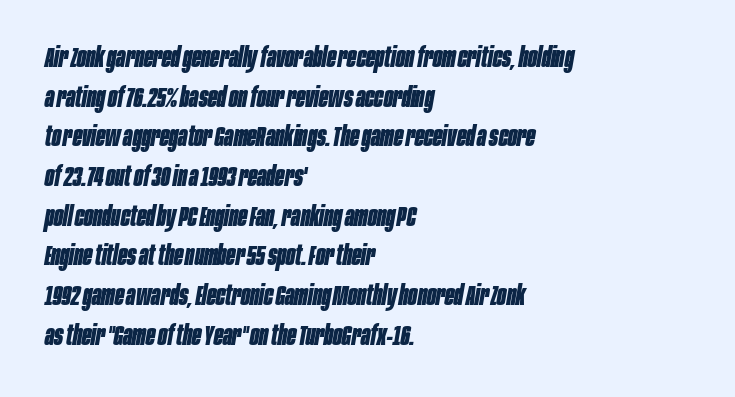
Q: Is the text bold? A: Yes.
Q: Is the text italic (slanted)? A: Yes, it leans right by about 10 degrees.
Q: Is the text underlined? A: No.
Q: How is the paragraph aligned? A: Left-aligned.
Q: Is the spacing between letters normal or unusually wide? A: Normal.
Q: Is the spacing between lines tight, normal or loose? A: Normal.
